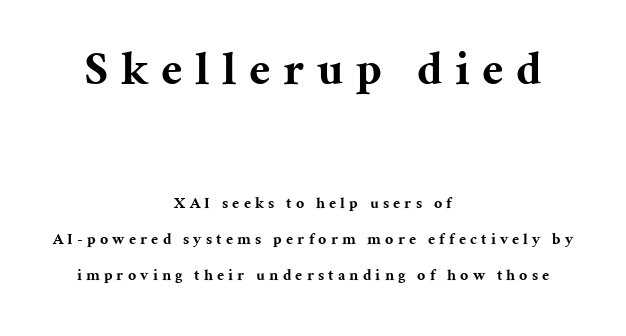
Ascenders rise straight up at ninety degrees. Caption: multi-line text, centered on the measure. This sample uses a serif face. You could not count columns in this text — the font is proportionally spaced. The block of text is sparse from top to bottom, with ample space between rows. Check the space under the baseline: it is left empty.
